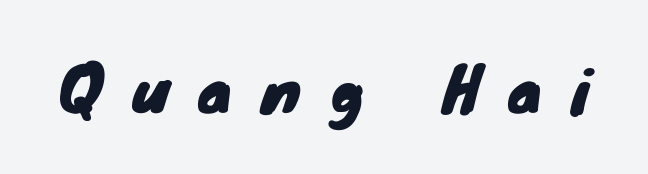
Here the designer chose a conventional face with non-uniform glyph widths. The tracking jumps out immediately: characters are airy and widely separated. A sans-serif font was chosen for this passage. A clean baseline with only descenders dipping below it.
